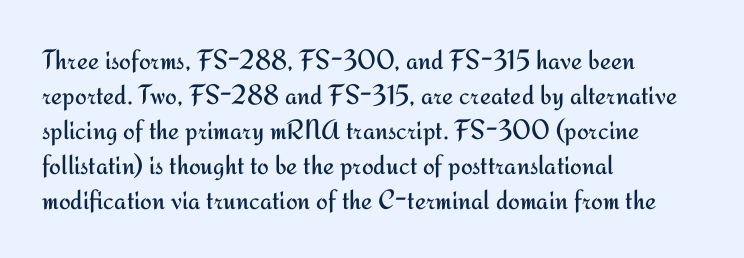
Note: no serifs on the glyphs. Visually the block forms a straight wall on the left and a jagged coastline on the right. These lines are rendered in a variable-pitch font. Horizontal bands of white between lines are of average thickness. The zone under the glyphs is completely vacant. The typeface has the unassuming heft of standard copy or less.
